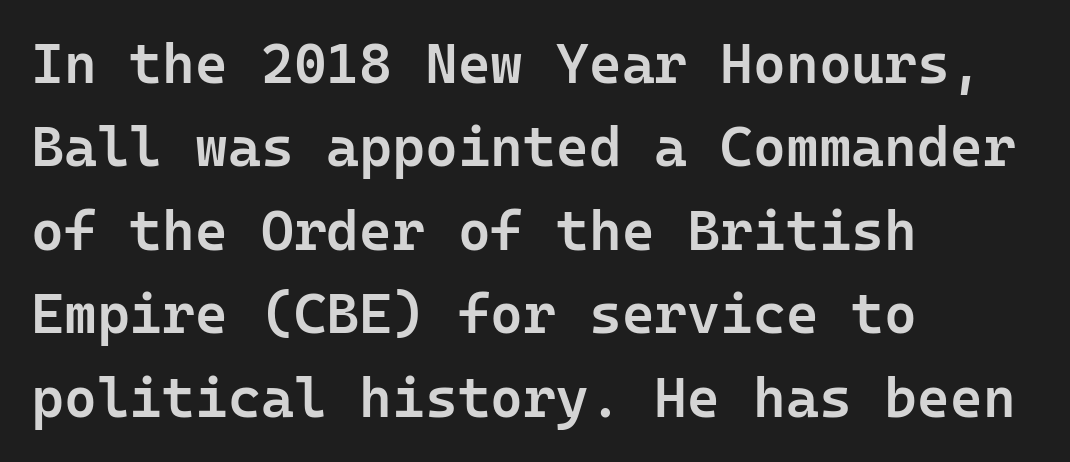
{"serif": "no", "italic": "no", "bold": "semi", "weight": "semibold", "width": "normal", "stroke_contrast": "low", "x_height": "medium", "underline": "no", "align": "left", "line_spacing": "normal", "line_spacing_ratio": 1.49, "letter_spacing": "normal", "letter_spacing_em": 0.0, "glyph_px": 56}
